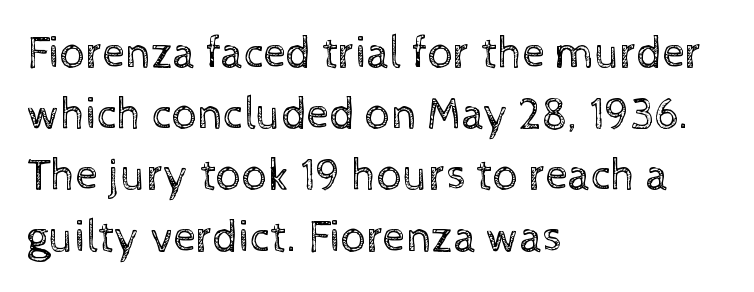
The image shows 45 px regular-weight type, upright; set left-aligned, normal line spacing (1.36x), normal letter spacing, not underlined; a medium x-height.
